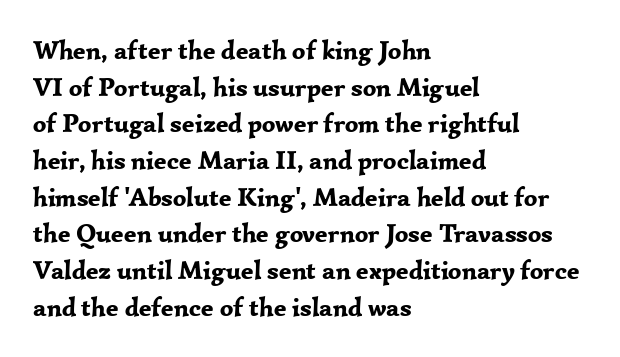
Caption: multi-line text, flush left, ragged right. Look at the tracking — it's just the regular setting, nothing added. Upright lettering throughout. The passage shown is emphatically bold. The passage shown is not underscored anywhere.
